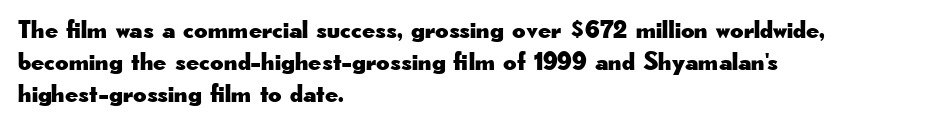
Q: Is the text italic (slanted)? A: No, it is upright.
Q: Is the text underlined? A: No.
Q: How is the paragraph aligned? A: Left-aligned.
Q: Is the spacing between letters normal or unusually wide? A: Normal.
